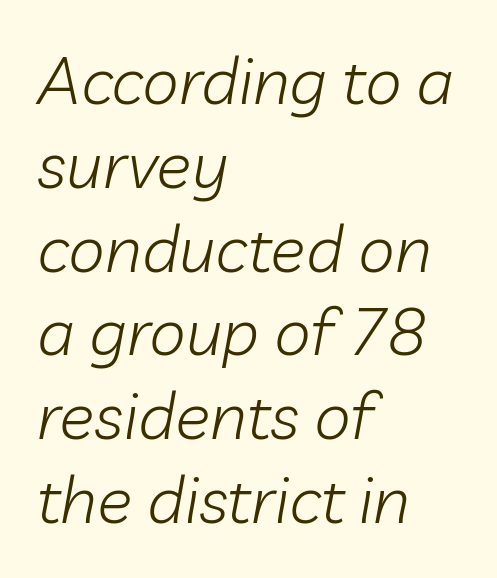
The image shows 66 px light type, italic (leaning right); set left-aligned, normal line spacing (1.27x), normal letter spacing, not underlined; low stroke contrast and a medium x-height.
